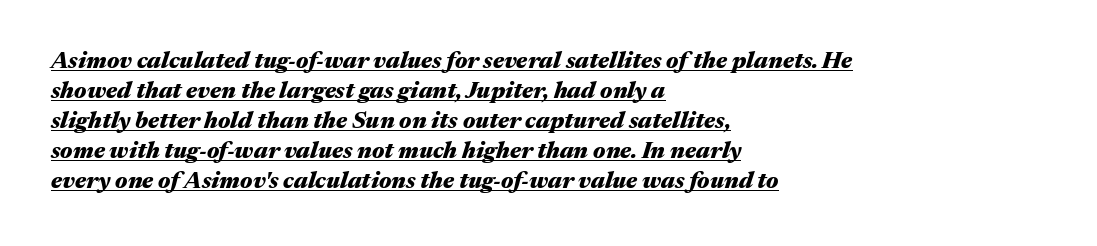
{"italic": "yes", "lean": "right", "slant_degrees": 17, "bold": "yes", "underline": "yes", "align": "left", "line_spacing": "normal", "line_spacing_ratio": 1.3, "letter_spacing": "normal", "letter_spacing_em": 0.0, "glyph_px": 23}
